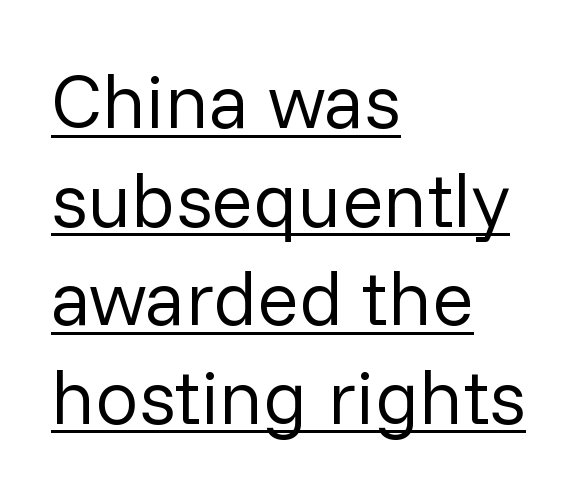
The image shows 77 px regular-weight sans-serif type, upright; set left-aligned, normal line spacing (1.28x), normal letter spacing, underlined; low stroke contrast and a medium x-height.
